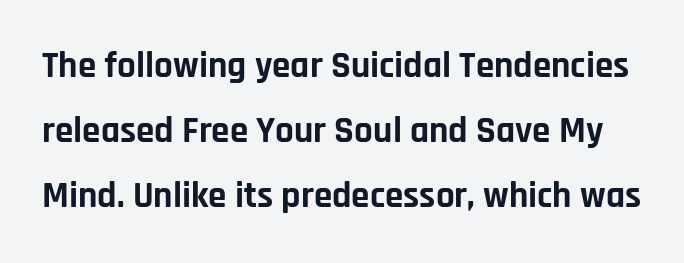
{"serif": "no", "italic": "no", "bold": "yes", "weight": "bold", "width": "normal", "stroke_contrast": "low", "x_height": "large", "monospaced": "no", "underline": "no", "line_spacing_ratio": 1.76, "letter_spacing": "normal", "letter_spacing_em": 0.0, "glyph_px": 37}
